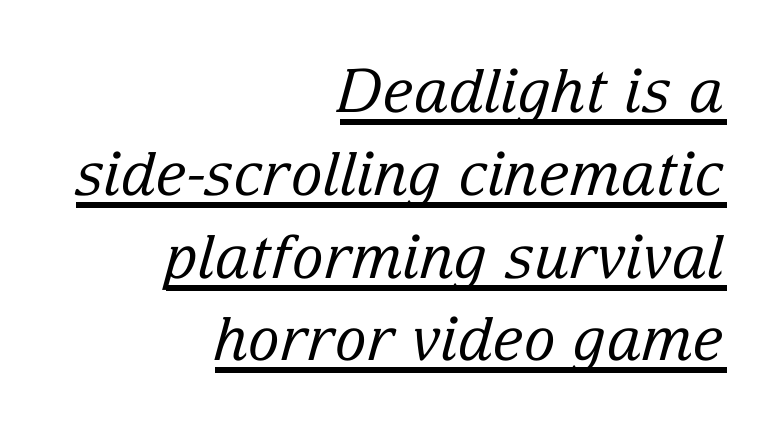
Is this a sans? No — the strokes have serifs. Vertically, the passage feels balanced, rows spaced as you'd expect. The face used here appears with an underline applied. The whole block is typeset with a tilt. You could not count columns in this text — the font is proportionally spaced.
